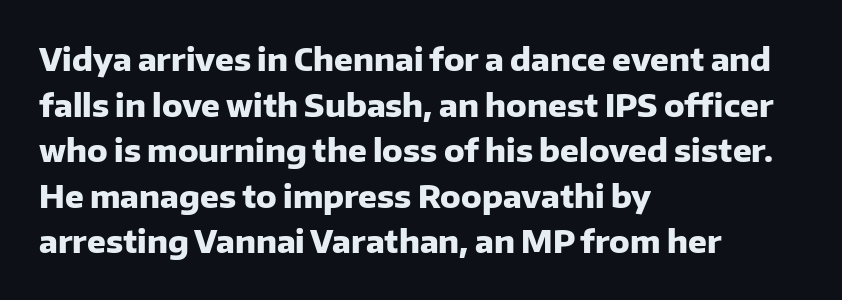
Q: Is the text bold? A: Yes.
Q: Is the text italic (slanted)? A: No, it is upright.
Q: Is the typeface a serif or a sans-serif typeface? A: Sans-serif.
Q: Is the text underlined? A: No.
Q: How is the paragraph aligned? A: Left-aligned.
Q: Is the spacing between letters normal or unusually wide? A: Normal.
Q: Is the spacing between lines tight, normal or loose? A: Normal.
Q: Width (condensed, normal, or wide)? A: Normal.
Q: Stroke contrast? A: Low.
Q: x-height? A: Medium.
Q: Monospaced? A: No.
